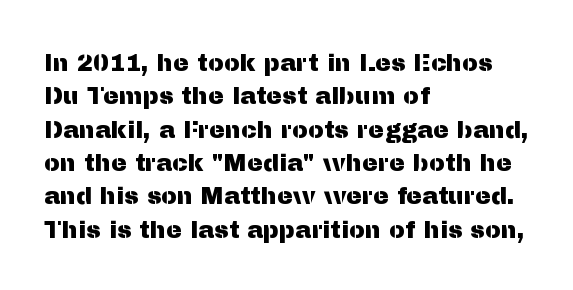
The image shows 24 px text type, upright; set left-aligned, normal line spacing (1.39x), normal letter spacing, not underlined.
